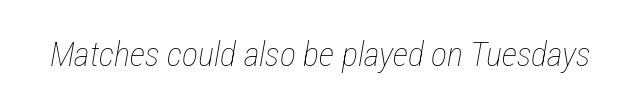
The image shows 34 px thin, condensed type, italic (leaning right); set normal letter spacing, not underlined; low stroke contrast and a medium x-height.
